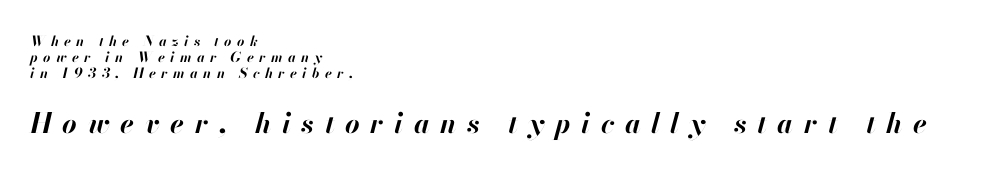
{"italic": "yes", "lean": "right", "slant_degrees": 13, "bold": "yes", "weight": "bold", "width": "normal", "stroke_contrast": "high", "x_height": "small", "monospaced": "no", "underline": "no", "align": "left", "line_spacing": "tight", "line_spacing_ratio": 1.15, "letter_spacing": "wide", "letter_spacing_em": 0.38, "larger_block": "second", "size_ratio": 2.0, "glyph_px": 28}
